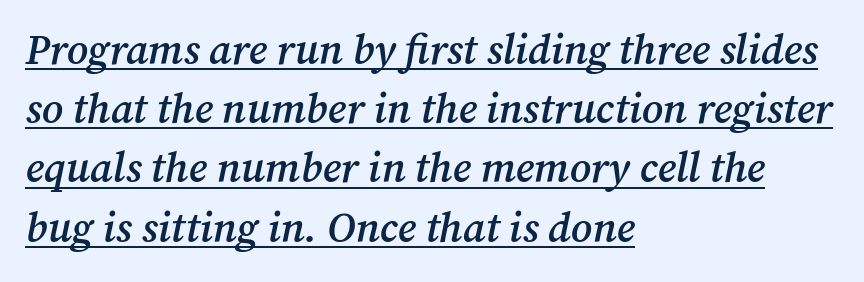
Q: Is the text bold? A: Semi-bold.
Q: Is the text italic (slanted)? A: Yes, it leans right by about 12 degrees.
Q: Is the typeface a serif or a sans-serif typeface? A: Serif.
Q: Is the text underlined? A: Yes.
Q: How is the paragraph aligned? A: Left-aligned.
Q: Is the spacing between letters normal or unusually wide? A: Normal.
Q: Is the spacing between lines tight, normal or loose? A: Normal.
Q: Width (condensed, normal, or wide)? A: Normal.
Q: Stroke contrast? A: Medium.
Q: x-height? A: Medium.
Q: Monospaced? A: No.
